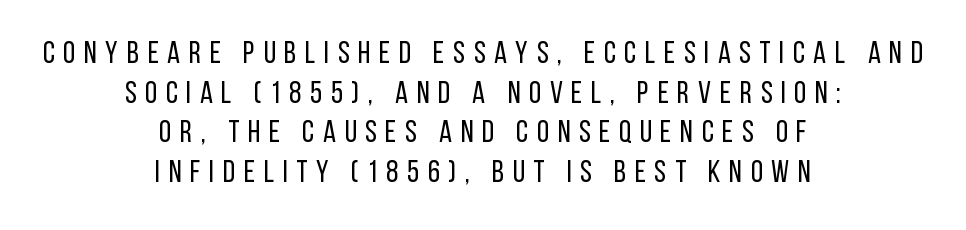
{"serif": "no", "italic": "no", "bold": "no", "weight": "regular", "width": "condensed", "stroke_contrast": "low", "x_height": "large", "monospaced": "no", "underline": "no", "align": "center", "line_spacing": "normal", "line_spacing_ratio": 1.28, "letter_spacing": "wide", "letter_spacing_em": 0.28, "glyph_px": 31}
